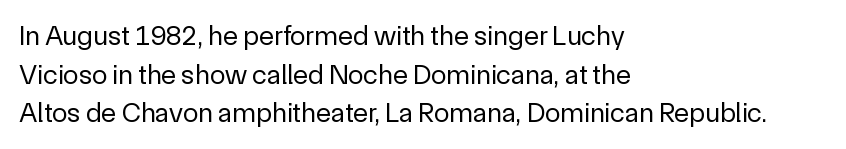
Think of a printed novel: that variable character pitch is what you see here. Each stroke keeps to a modest, everyday thickness or less. This is the regular roman posture of the typeface. Default kerning and tracking; the words read as compact shapes. Underline: absent.
